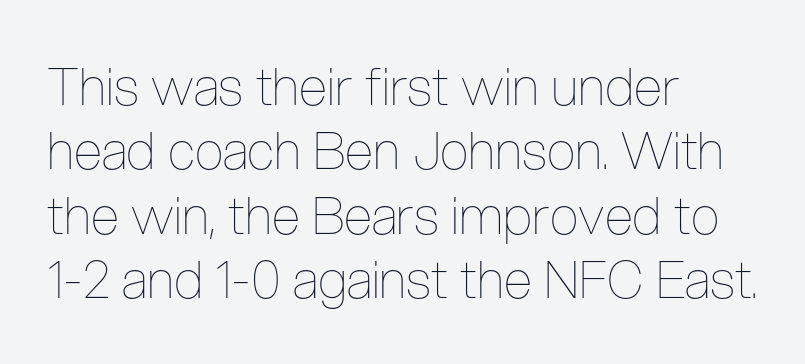
{"italic": "no", "bold": "no", "weight": "thin", "width": "condensed", "stroke_contrast": "low", "x_height": "medium", "monospaced": "no", "underline": "no", "align": "left", "line_spacing_ratio": 1.24, "letter_spacing": "normal", "letter_spacing_em": 0.0, "glyph_px": 52}
